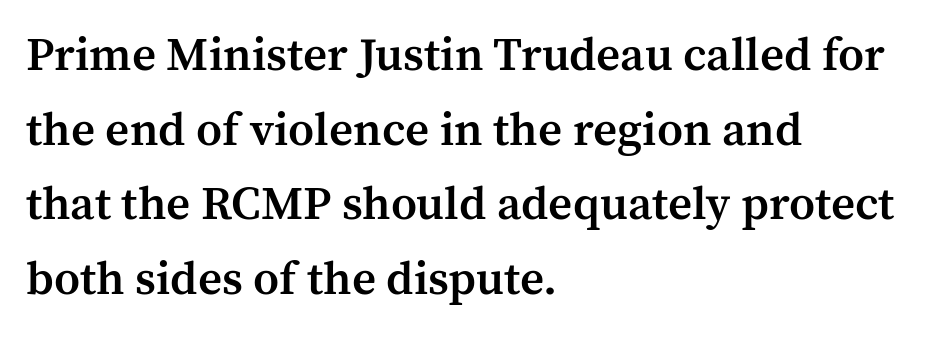
{"serif": "yes", "italic": "no", "bold": "semi", "weight": "semibold", "width": "normal", "stroke_contrast": "medium", "x_height": "medium", "monospaced": "no", "underline": "no", "align": "left", "line_spacing": "normal", "line_spacing_ratio": 1.59, "letter_spacing": "normal", "letter_spacing_em": 0.0, "glyph_px": 47}
